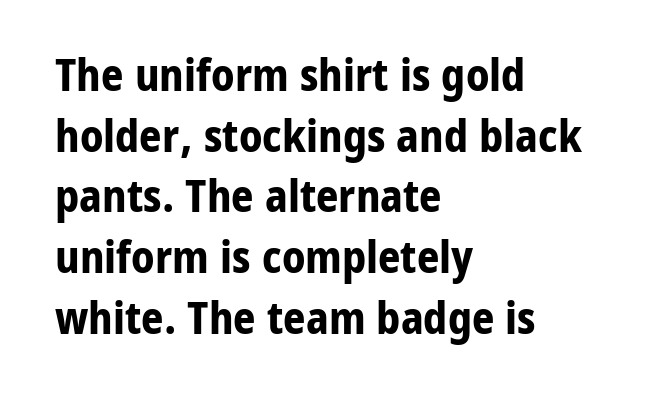
The image shows 44 px bold sans-serif type, upright; set left-aligned, normal line spacing (1.38x), normal letter spacing, not underlined; low stroke contrast and a medium x-height.
